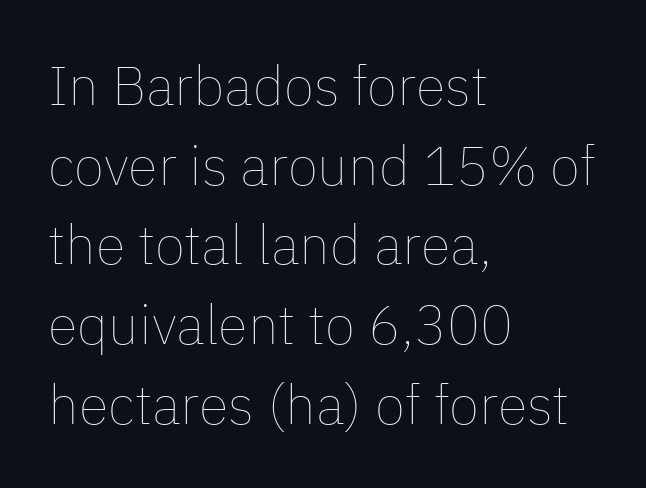
{"italic": "no", "bold": "no", "weight": "thin", "width": "normal", "stroke_contrast": "low", "x_height": "medium", "monospaced": "no", "underline": "no", "align": "left", "line_spacing": "normal", "line_spacing_ratio": 1.45, "letter_spacing": "normal", "letter_spacing_em": 0.0, "glyph_px": 55}
